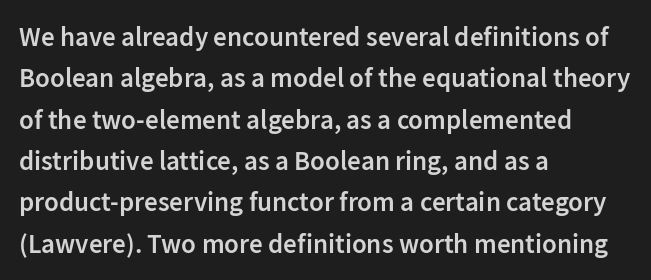
The image shows 27 px text type, upright; set left-aligned, normal line spacing (1.53x), normal letter spacing, not underlined.
